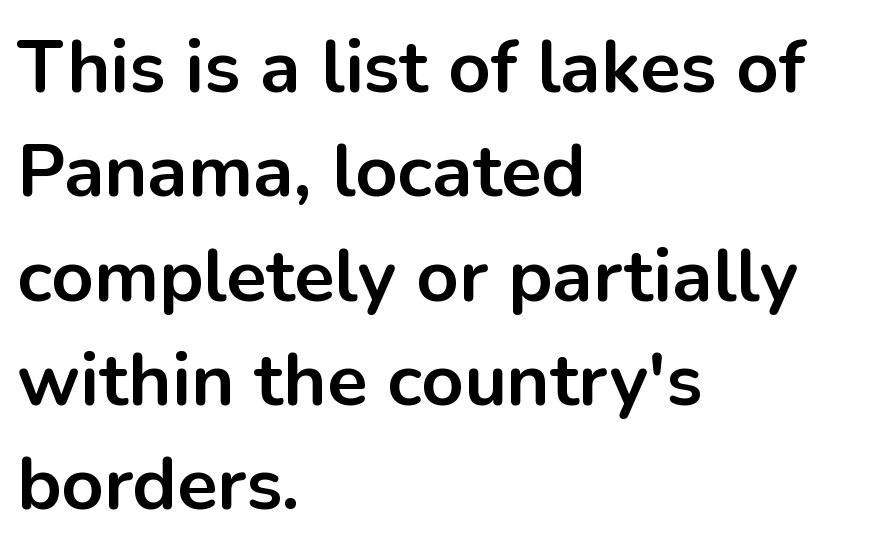
Letterform terminals end flat and unadorned throughout the passage. Each letter keeps its own natural width here, so spacing adapts to shape. Each row of text sits above clean, open space. The lettering holds an erect, upright posture throughout.
